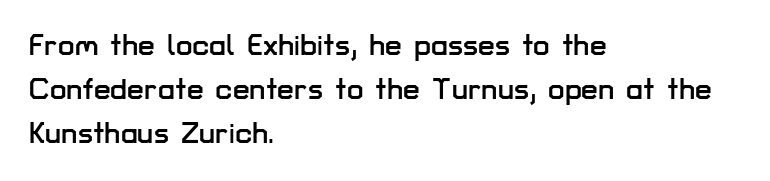
{"serif": "no", "italic": "no", "width": "normal", "stroke_contrast": "low", "x_height": "medium", "monospaced": "no", "underline": "no", "align": "left", "line_spacing": "normal", "line_spacing_ratio": 1.47, "letter_spacing": "normal", "letter_spacing_em": 0.0, "glyph_px": 30}
